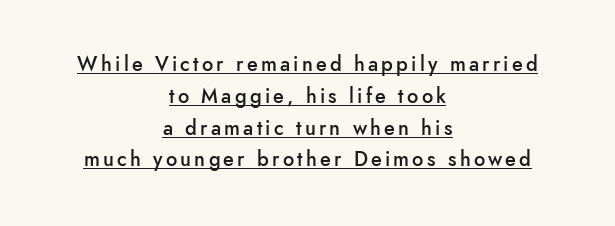
The image shows 20 px text type, upright; set centered, normal line spacing (1.59x), underlined.
